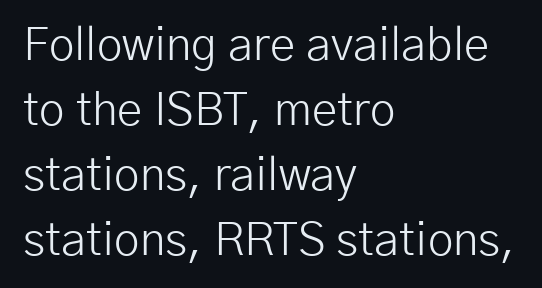
{"serif": "no", "italic": "no", "bold": "no", "weight": "light", "width": "normal", "stroke_contrast": "low", "x_height": "medium", "monospaced": "no", "underline": "no", "align": "left", "line_spacing": "normal", "line_spacing_ratio": 1.41, "letter_spacing": "normal", "letter_spacing_em": 0.0, "glyph_px": 46}
